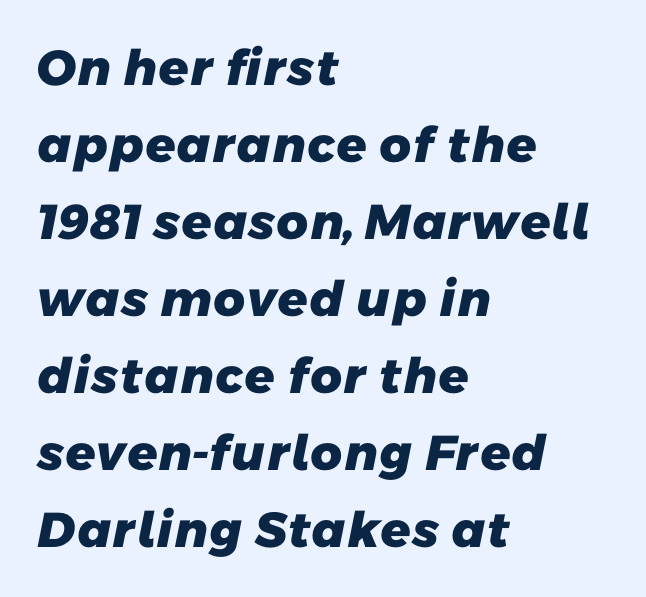
{"serif": "no", "bold": "yes", "weight": "heavy", "width": "normal", "stroke_contrast": "low", "x_height": "medium", "monospaced": "no", "underline": "no", "align": "left", "line_spacing": "normal", "line_spacing_ratio": 1.57, "letter_spacing": "normal", "letter_spacing_em": 0.0, "glyph_px": 49}
